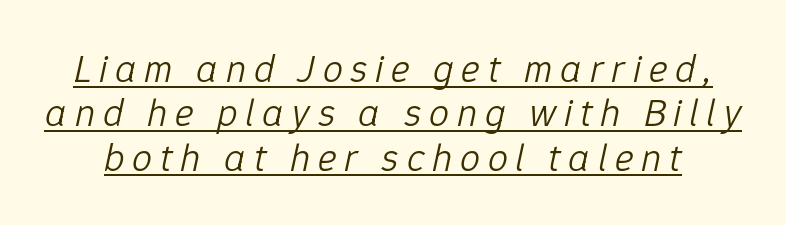
Underline: present. Regarding leading, the lines here are crowded together. The whole block is typeset with a tilt. The weight would be labelled regular, book, light, or lighter still. Here the designer chose a conventional face with non-uniform glyph widths.
